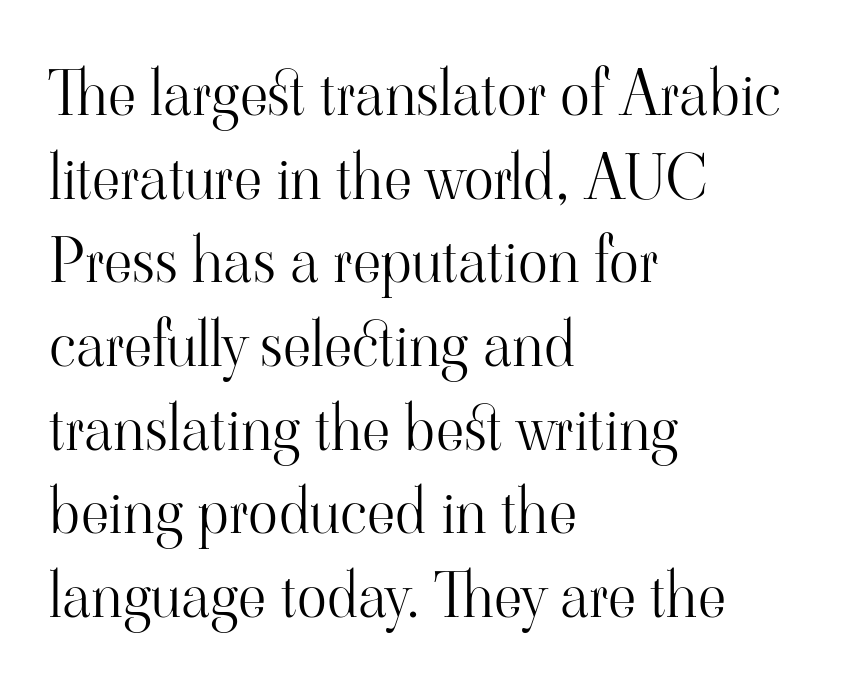
Spacing verdict: proportional, widths tailored to each character. Unlike a clean sans, this face finishes its strokes with serifs. Weight: regular or lighter. The rows are spaced the way most documents space them. Unlike italic type, these characters show no tilt at all.
